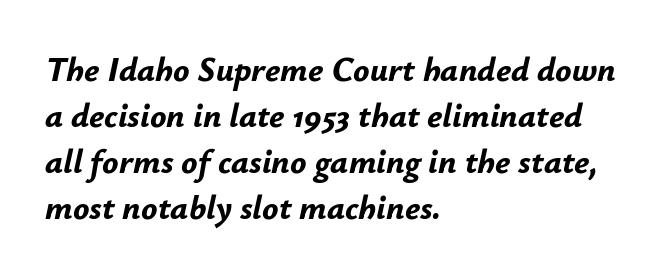
The image shows 34 px bold type, italic (leaning right); set left-aligned, normal line spacing (1.35x), normal letter spacing, not underlined; low stroke contrast and a small x-height.
